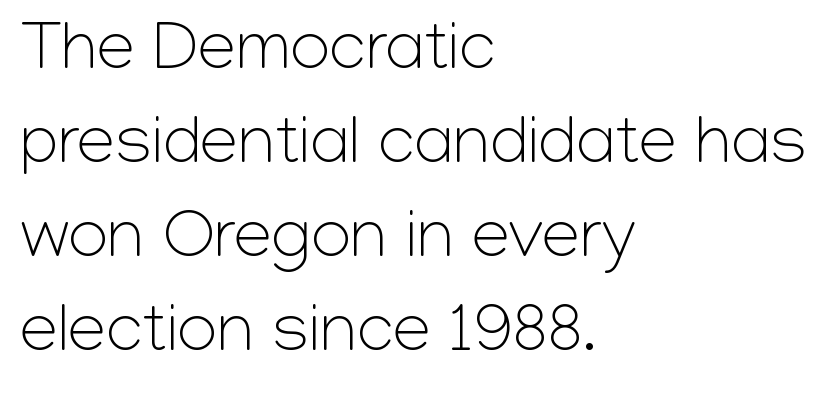
Q: Is the text bold? A: No.
Q: Is the text italic (slanted)? A: No, it is upright.
Q: Is the typeface a serif or a sans-serif typeface? A: Sans-serif.
Q: Is the text underlined? A: No.
Q: How is the paragraph aligned? A: Left-aligned.
Q: Is the spacing between letters normal or unusually wide? A: Normal.
Q: Is the spacing between lines tight, normal or loose? A: Normal.
Q: Width (condensed, normal, or wide)? A: Normal.
Q: Stroke contrast? A: Low.
Q: x-height? A: Medium.
Q: Monospaced? A: No.
